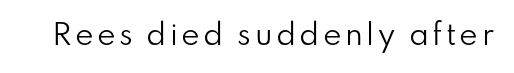
The image shows 28 px regular-weight sans-serif type, upright; set not underlined; low stroke contrast and a small x-height.
